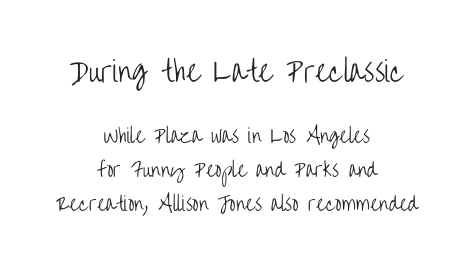
The image shows 28 px light, condensed sans-serif type, upright; set centered, line spacing 1.79x, normal letter spacing, not underlined; the first (top) block is 1.47x larger; low stroke contrast and a large x-height.
